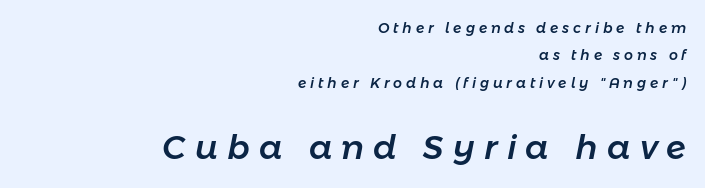
Q: Is the text italic (slanted)? A: Yes, it leans right by about 11 degrees.
Q: Is the text underlined? A: No.
Q: How is the paragraph aligned? A: Right-aligned.
Q: Is the spacing between letters normal or unusually wide? A: Unusually wide.
Q: Is the spacing between lines tight, normal or loose? A: Loose.
Q: Which block of text is set in a larger size, the first (top) or the second (bottom)? A: The second (bottom) one.
Q: Width (condensed, normal, or wide)? A: Normal.
Q: Stroke contrast? A: Low.
Q: x-height? A: Medium.
Q: Monospaced? A: No.
